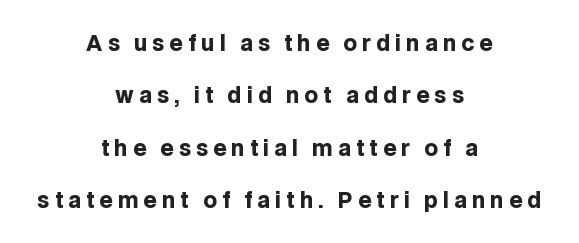
The space between consecutive lines is lavish. The lettering stays uniformly vertical, giving the passage a roman look. The foot of each line stays bare and open. Weight check: bold — yes, fully. Someone cranked the tracking dial way up on this one.
